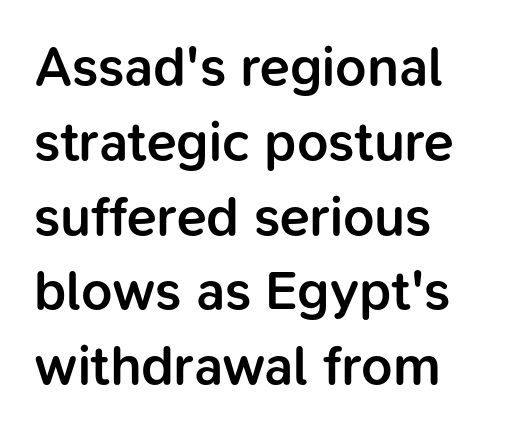
The image shows 55 px semibold sans-serif type, upright; set left-aligned, normal line spacing (1.36x), normal letter spacing, not underlined; low stroke contrast and a medium x-height.
